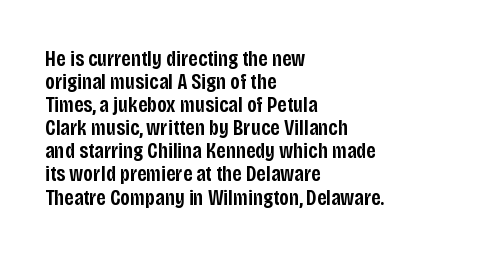
Q: Is the text bold? A: Semi-bold.
Q: Is the text italic (slanted)? A: No, it is upright.
Q: Is the text underlined? A: No.
Q: How is the paragraph aligned? A: Left-aligned.
Q: Is the spacing between letters normal or unusually wide? A: Normal.
Q: Is the spacing between lines tight, normal or loose? A: Tight.
